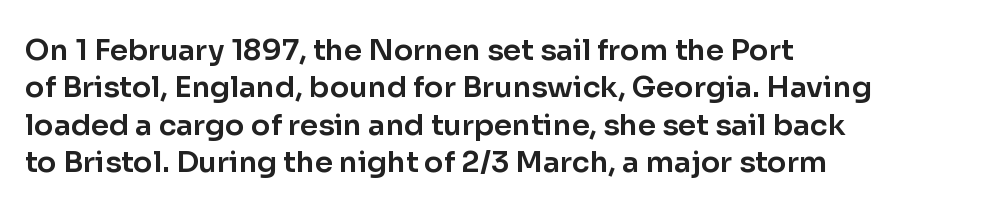
This is the regular roman posture of the typeface. Here the designer chose a conventional face with non-uniform glyph widths. The designer went with a sans here, leaving each stem footless. These lines are set flush left with a ragged right edge.
